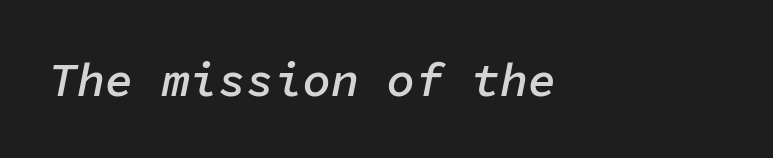
{"italic": "yes", "lean": "right", "slant_degrees": 11, "bold": "semi", "weight": "semibold", "width": "normal", "stroke_contrast": "low", "x_height": "medium", "monospaced": "yes", "underline": "no", "letter_spacing": "normal", "letter_spacing_em": 0.0, "glyph_px": 47}
